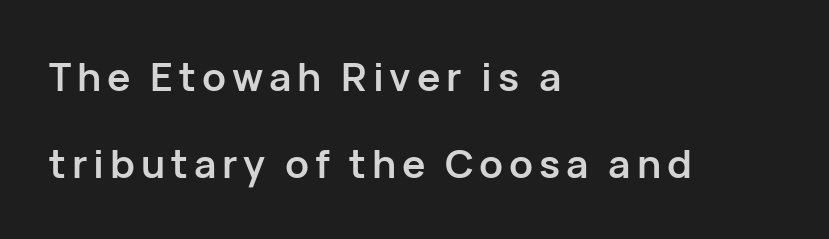
These lines are rendered in a variable-pitch font. The compositor pushed each line to the left boundary. This sample trades compactness for vertical openness between lines. Classification — sans serif. A dark, heavy texture on the line: the type is bold.
